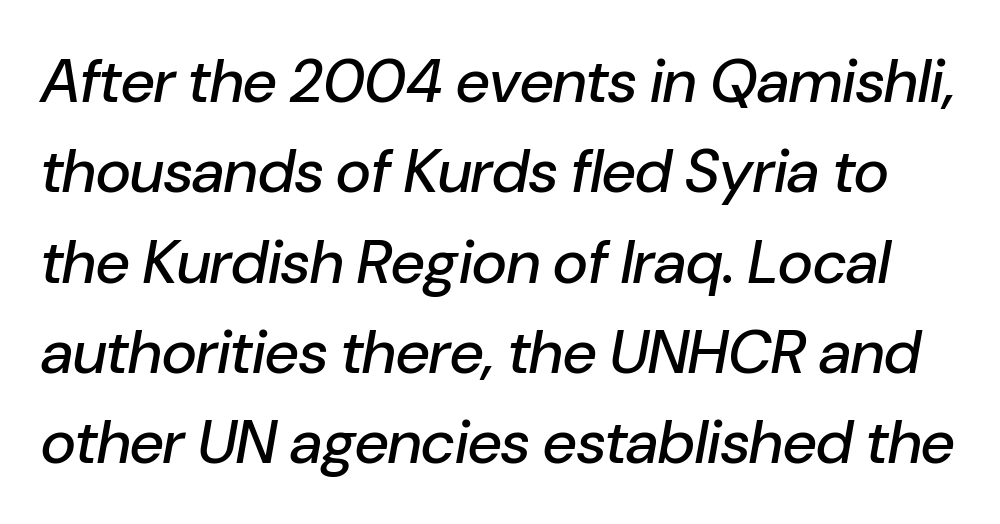
Q: Is the text italic (slanted)? A: Yes, it leans right by about 10 degrees.
Q: Is the text underlined? A: No.
Q: Is the spacing between letters normal or unusually wide? A: Normal.
Q: Is the spacing between lines tight, normal or loose? A: Normal.
Q: Width (condensed, normal, or wide)? A: Normal.
Q: Stroke contrast? A: Low.
Q: x-height? A: Medium.
Q: Monospaced? A: No.
